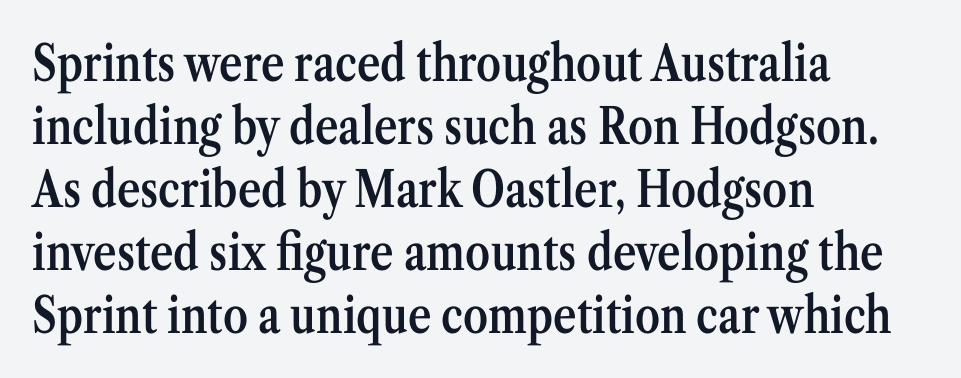
The image shows 50 px semibold, condensed serif type, upright; set left-aligned, normal line spacing (1.26x), normal letter spacing, not underlined; medium stroke contrast and a medium x-height.
